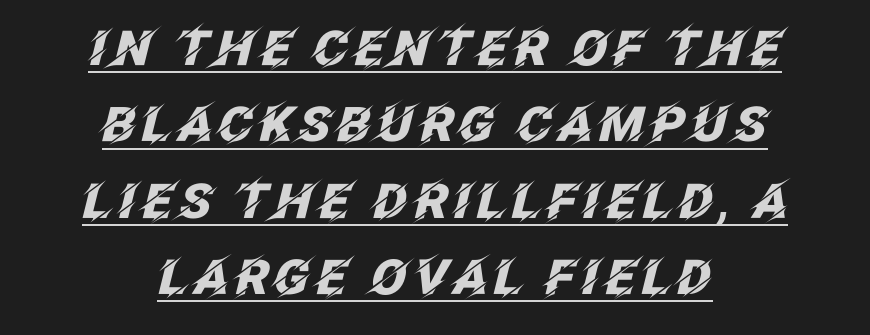
{"italic": "yes", "lean": "right", "slant_degrees": 12, "bold": "yes", "weight": "heavy", "width": "normal", "stroke_contrast": "low", "x_height": "large", "monospaced": "no", "underline": "yes", "align": "center", "line_spacing": "normal", "line_spacing_ratio": 1.59, "glyph_px": 48}
